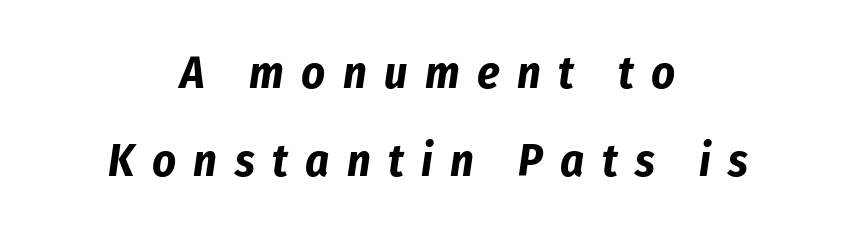
Q: Is the text bold? A: Yes.
Q: Is the text italic (slanted)? A: Yes, it leans right by about 8 degrees.
Q: Is the text underlined? A: No.
Q: How is the paragraph aligned? A: Centered.
Q: Is the spacing between letters normal or unusually wide? A: Unusually wide.
Q: Is the spacing between lines tight, normal or loose? A: Loose.
Q: Width (condensed, normal, or wide)? A: Condensed.
Q: Stroke contrast? A: Low.
Q: x-height? A: Medium.
Q: Monospaced? A: No.
